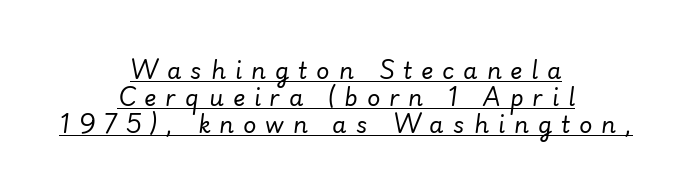
The image shows 23 px text type, italic (leaning right); set centered, line spacing 1.18x, unusually wide letter spacing (+0.39 em), underlined.
